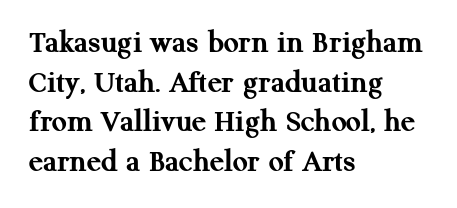
This is serif lettering, the kind often seen in printed books. Notice how the stems are strictly vertical — no italics here. Caption: bold face, heavy strokes. The space directly below the letters is spotless. The setting favours the left margin, as ordinary paragraphs usually do.
